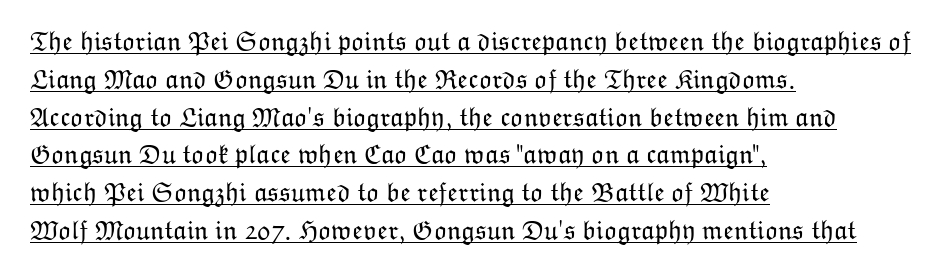
{"italic": "no", "bold": "no", "underline": "yes", "align": "left", "line_spacing": "normal", "line_spacing_ratio": 1.4, "letter_spacing": "normal", "letter_spacing_em": 0.0, "glyph_px": 27}
